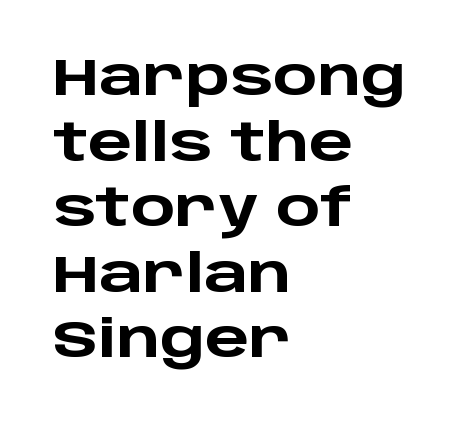
Q: Is the text bold? A: Yes.
Q: Is the text italic (slanted)? A: No, it is upright.
Q: Is the typeface a serif or a sans-serif typeface? A: Sans-serif.
Q: Is the text underlined? A: No.
Q: How is the paragraph aligned? A: Left-aligned.
Q: Is the spacing between letters normal or unusually wide? A: Normal.
Q: Is the spacing between lines tight, normal or loose? A: Normal.
Q: Width (condensed, normal, or wide)? A: Wide.
Q: Stroke contrast? A: Low.
Q: x-height? A: Large.
Q: Monospaced? A: No.
